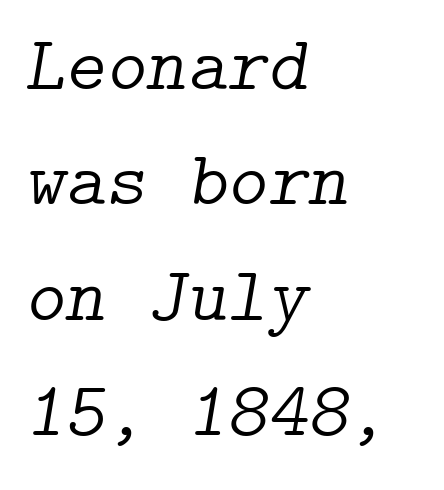
{"serif": "yes", "italic": "yes", "lean": "right", "slant_degrees": 9, "bold": "no", "weight": "light", "width": "normal", "stroke_contrast": "low", "x_height": "medium", "underline": "no", "align": "left", "line_spacing": "normal", "line_spacing_ratio": 1.5, "letter_spacing": "normal", "letter_spacing_em": 0.0, "glyph_px": 77}
